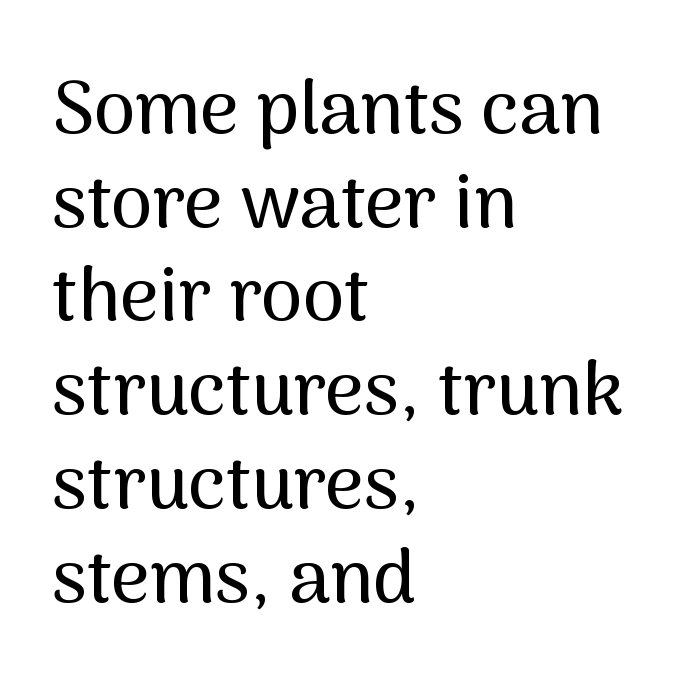
Q: Is the text italic (slanted)? A: No, it is upright.
Q: Is the typeface a serif or a sans-serif typeface? A: Sans-serif.
Q: Is the text underlined? A: No.
Q: How is the paragraph aligned? A: Left-aligned.
Q: Is the spacing between letters normal or unusually wide? A: Normal.
Q: Is the spacing between lines tight, normal or loose? A: Normal.
Q: Width (condensed, normal, or wide)? A: Normal.
Q: Stroke contrast? A: Medium.
Q: x-height? A: Medium.
Q: Monospaced? A: No.
